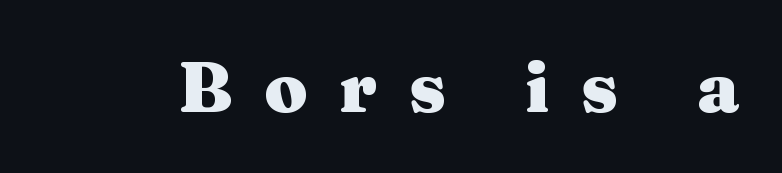
This rendering widens character spacing well past its baseline value. Clear beneath every line of the passage. Quick note: not italic, upright. A typesetter would label this face a serif. Emphasis by weight is at full strength: bold. Looks like regular typesetting: each glyph gets only the width it needs.
